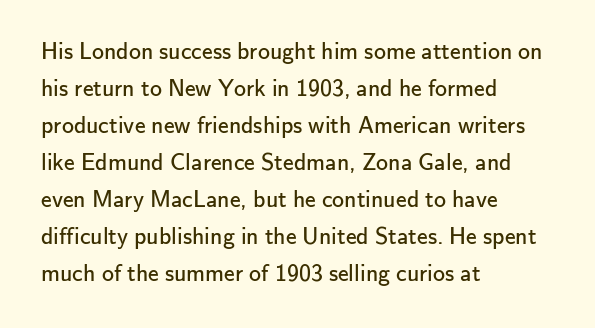
{"italic": "no", "bold": "no", "underline": "no", "align": "left", "line_spacing": "normal", "line_spacing_ratio": 1.54, "letter_spacing": "normal", "letter_spacing_em": 0.0, "glyph_px": 24}
